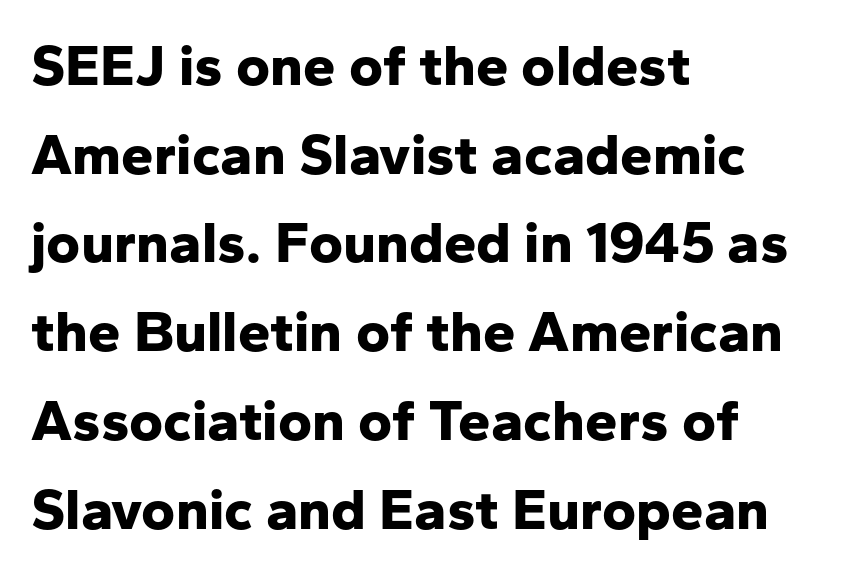
The image shows 58 px bold sans-serif type, upright; set left-aligned, normal line spacing (1.53x), normal letter spacing, not underlined; low stroke contrast and a medium x-height.
